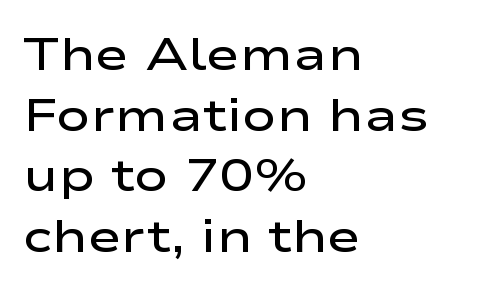
Unlike a traditional serif, this face leaves its strokes unadorned. The face used here is proportionally spaced, like ordinary book or web type. Posture: straight, roman, zero tilt. In terms of leading, this rendering sits right in the middle. Between one letter and the next there's only the usual sliver of space.
